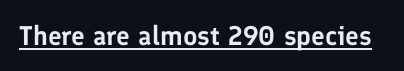
Q: Is the text italic (slanted)? A: No, it is upright.
Q: Is the text underlined? A: Yes.
Q: Is the spacing between letters normal or unusually wide? A: Normal.
